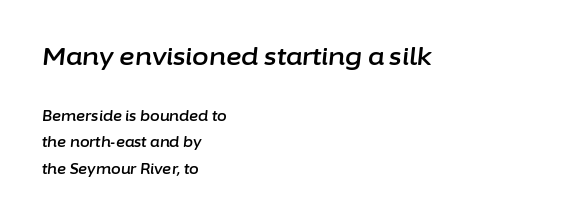
{"italic": "yes", "lean": "right", "slant_degrees": 6, "underline": "no", "align": "left", "line_spacing": "loose", "line_spacing_ratio": 1.9, "letter_spacing": "normal", "letter_spacing_em": 0.0, "larger_block": "first", "size_ratio": 1.71, "glyph_px": 24}
